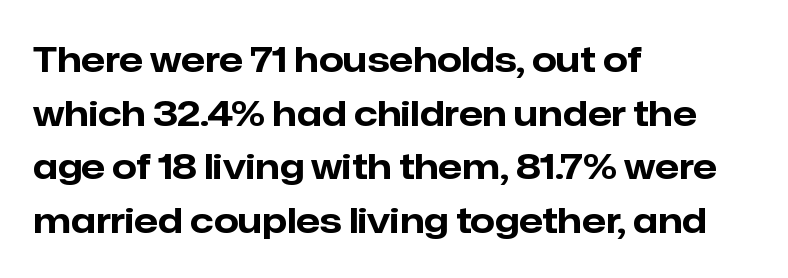
Q: Is the text bold? A: Yes.
Q: Is the text italic (slanted)? A: No, it is upright.
Q: Is the typeface a serif or a sans-serif typeface? A: Sans-serif.
Q: Is the text underlined? A: No.
Q: How is the paragraph aligned? A: Left-aligned.
Q: Is the spacing between letters normal or unusually wide? A: Normal.
Q: Is the spacing between lines tight, normal or loose? A: Normal.
Q: Width (condensed, normal, or wide)? A: Normal.
Q: Stroke contrast? A: Low.
Q: x-height? A: Medium.
Q: Monospaced? A: No.
